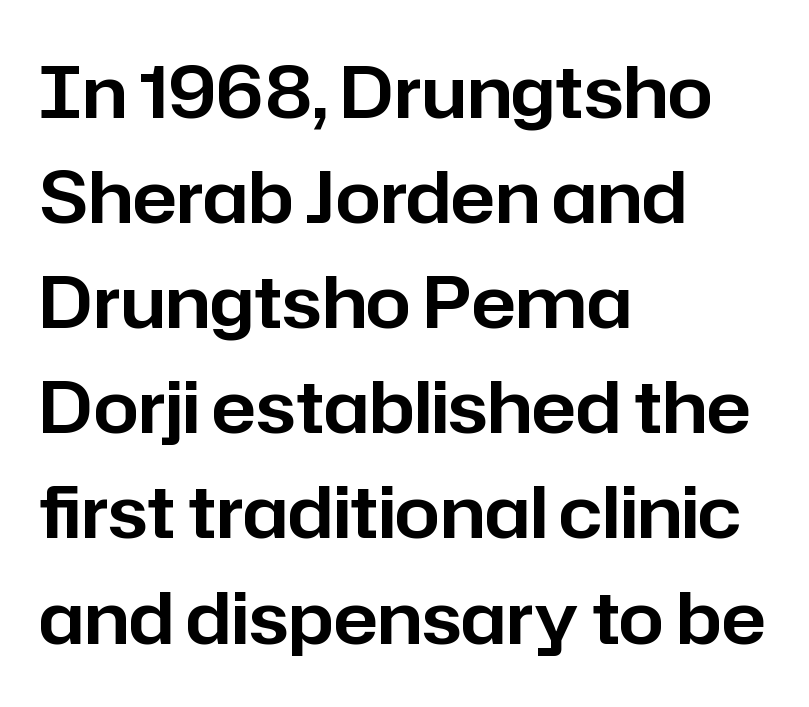
{"serif": "no", "italic": "no", "width": "normal", "stroke_contrast": "low", "x_height": "medium", "monospaced": "no", "underline": "no", "align": "left", "line_spacing": "normal", "line_spacing_ratio": 1.46, "letter_spacing": "normal", "letter_spacing_em": 0.0, "glyph_px": 72}
